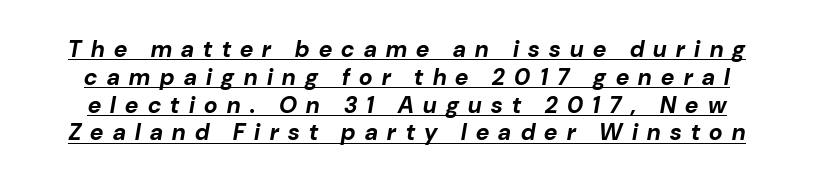
The image shows 23 px bold type, italic (leaning right); set line spacing 1.21x, unusually wide letter spacing (+0.41 em), underlined.
